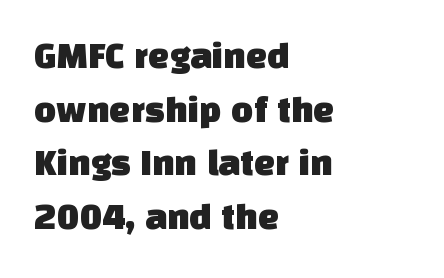
The image shows 38 px sans-serif type; set left-aligned, normal line spacing (1.41x), normal letter spacing, not underlined; low stroke contrast and a large x-height.
